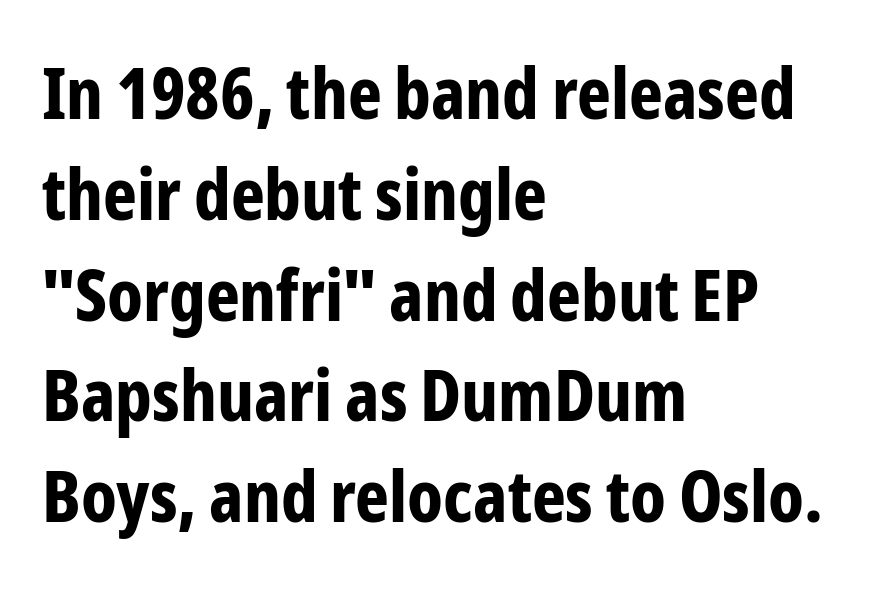
The passage shown is not underscored anywhere. Visually the block forms a straight wall on the left and a jagged coastline on the right. What stands out about the letter spacing? Nothing — it is the standard amount. This is sans-serif lettering, the kind often seen on screens and signage. This sample keeps an unexceptional amount of space between lines. On the weight axis this lands at bold, roughly 700.
